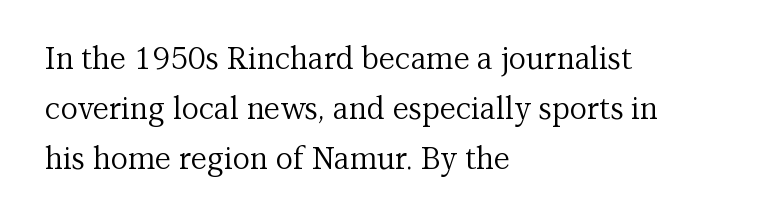
{"serif": "yes", "italic": "no", "bold": "no", "weight": "regular", "width": "normal", "stroke_contrast": "medium", "x_height": "medium", "monospaced": "no", "underline": "no", "align": "left", "line_spacing": "normal", "line_spacing_ratio": 1.67, "letter_spacing": "normal", "letter_spacing_em": 0.0, "glyph_px": 30}
